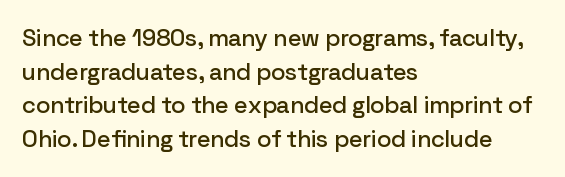
Q: Is the text italic (slanted)? A: No, it is upright.
Q: Is the text underlined? A: No.
Q: How is the paragraph aligned? A: Left-aligned.
Q: Is the spacing between letters normal or unusually wide? A: Normal.
Q: Is the spacing between lines tight, normal or loose? A: Normal.
